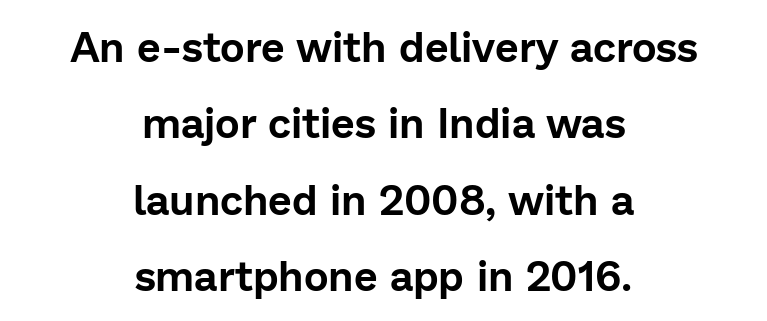
The image shows 42 px sans-serif type, upright; set centered, line spacing 1.82x, normal letter spacing, not underlined; low stroke contrast and a medium x-height.
